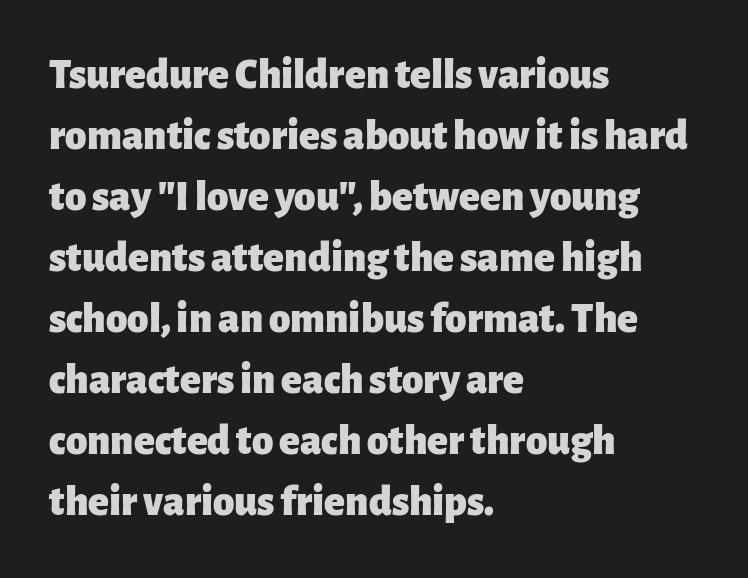
Typeset ragged right — the left edge is the straight one. Here the designer chose a conventional face with non-uniform glyph widths. Leading: standard. To sum up the face: it is a sans, with no serifs.
